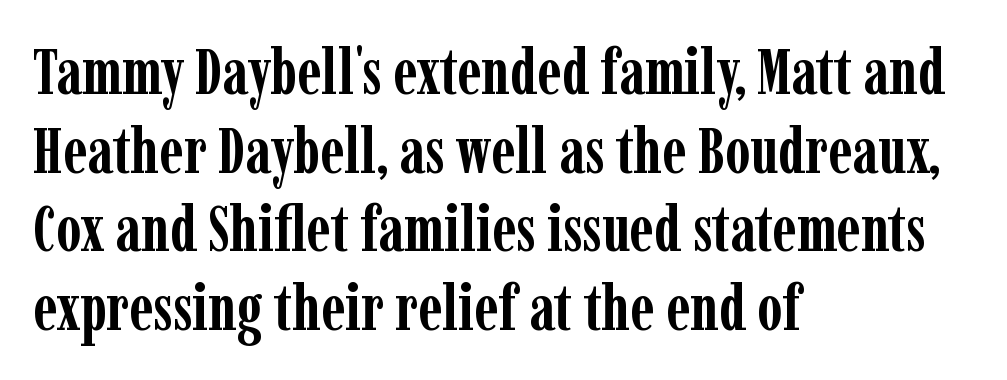
The rendering shows small feet on the letterforms — a serif design. The compositor pushed each line to the left boundary. As a designer I'd log this as weight 700, bold. Note the varied advance widths — an 'i' is clearly narrower than an 'm'.
